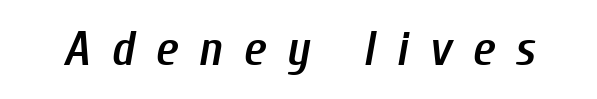
The image shows 49 px semibold, condensed type, italic (leaning right); set unusually wide letter spacing (+0.42 em), not underlined; low stroke contrast and a medium x-height.
